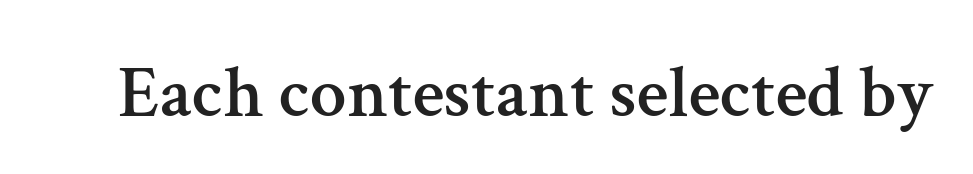
Q: Is the text italic (slanted)? A: No, it is upright.
Q: Is the typeface a serif or a sans-serif typeface? A: Serif.
Q: Is the text underlined? A: No.
Q: Is the spacing between letters normal or unusually wide? A: Normal.
Q: Width (condensed, normal, or wide)? A: Normal.
Q: Stroke contrast? A: Medium.
Q: x-height? A: Medium.
Q: Monospaced? A: No.
